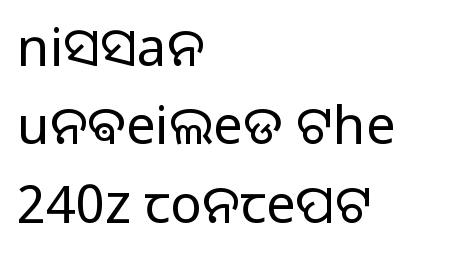
The baseline area is clear. No italicization has been applied; the sample stays upright. This is sans-serif lettering, the kind often seen on screens and signage. The lines sit at an ordinary, default distance from one another. Observe the ordinary spacing: letters are neighbours, not strangers.
